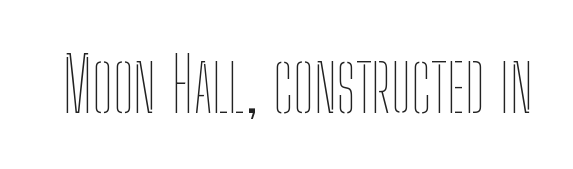
The image shows 74 px thin, condensed type, upright; set normal letter spacing, not underlined; low stroke contrast and a medium x-height.
